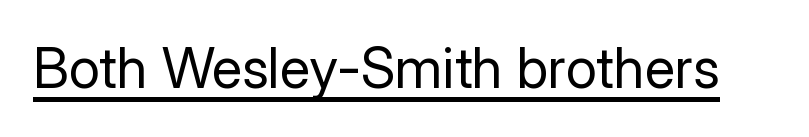
Q: Is the text bold? A: No.
Q: Is the text italic (slanted)? A: No, it is upright.
Q: Is the typeface a serif or a sans-serif typeface? A: Sans-serif.
Q: Is the text underlined? A: Yes.
Q: Is the spacing between letters normal or unusually wide? A: Normal.
Q: Width (condensed, normal, or wide)? A: Normal.
Q: Stroke contrast? A: Low.
Q: x-height? A: Medium.
Q: Monospaced? A: No.
